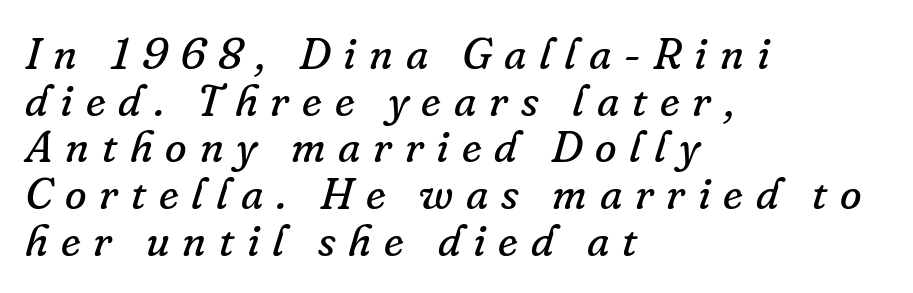
Q: Is the text bold? A: No.
Q: Is the text italic (slanted)? A: Yes, it leans right by about 16 degrees.
Q: Is the typeface a serif or a sans-serif typeface? A: Serif.
Q: Is the text underlined? A: No.
Q: How is the paragraph aligned? A: Left-aligned.
Q: Is the spacing between letters normal or unusually wide? A: Unusually wide.
Q: Is the spacing between lines tight, normal or loose? A: Tight.
Q: Width (condensed, normal, or wide)? A: Normal.
Q: Stroke contrast? A: Low.
Q: x-height? A: Small.
Q: Monospaced? A: No.
